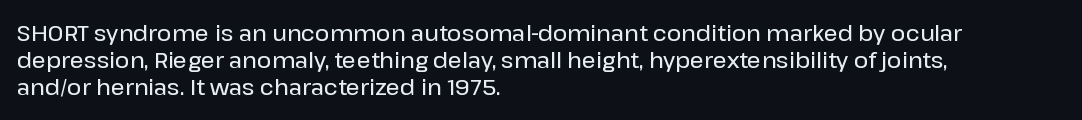
{"italic": "no", "underline": "no", "align": "left", "line_spacing_ratio": 1.23, "letter_spacing": "normal", "letter_spacing_em": 0.0, "glyph_px": 22}
